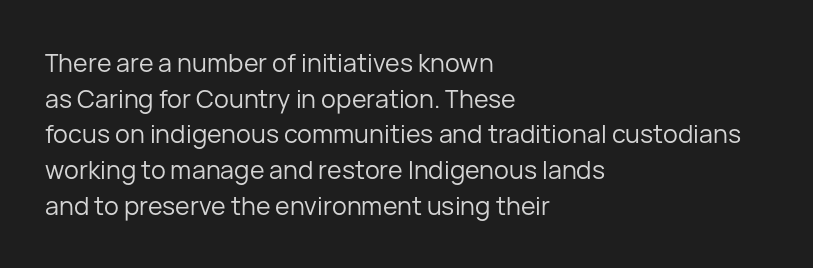
No word sits above an underline. These lines stack with their left ends in a neat column. The line-height multiplier appears to be the usual default. Ordinary non-slanted type is in use. Students, note that the glyphs here touch the page at normal intervals.
